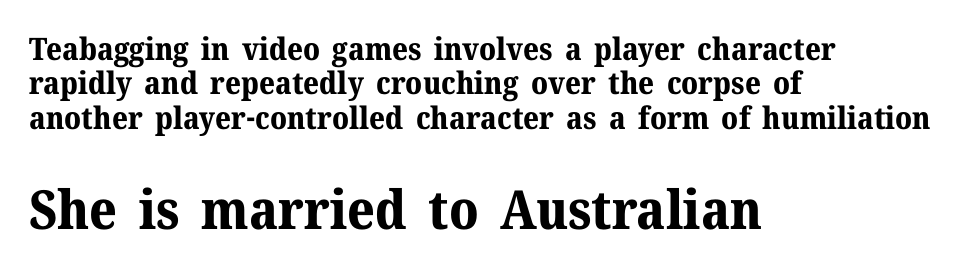
The image shows 54 px bold serif type, upright; set left-aligned, tight line spacing (1.11x), normal letter spacing, not underlined; the second (bottom) block is 1.74x larger; medium stroke contrast and a medium x-height.
